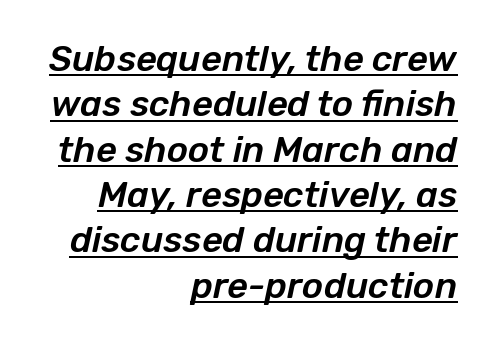
Q: Is the text italic (slanted)? A: Yes, it leans right by about 12 degrees.
Q: Is the text underlined? A: Yes.
Q: How is the paragraph aligned? A: Right-aligned.
Q: Is the spacing between letters normal or unusually wide? A: Normal.
Q: Is the spacing between lines tight, normal or loose? A: Normal.
Q: Width (condensed, normal, or wide)? A: Normal.
Q: Stroke contrast? A: Low.
Q: x-height? A: Medium.
Q: Monospaced? A: No.
